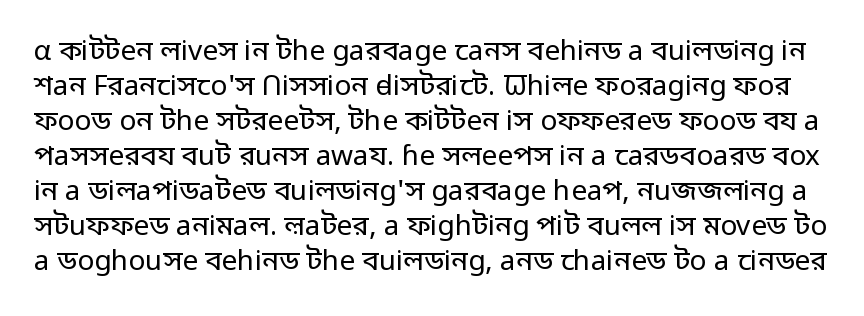
Does the lettering tilt? It doesn't — this is upright. Each letter keeps its own natural width here, so spacing adapts to shape. Each word holds together tightly as a unit, with standard inter-letter gaps. Regarding leading, the lines here are spaced in the standard way. Letterform terminals end flat and unadorned throughout the passage. The specimen omits any rule beneath the text block's lines.
